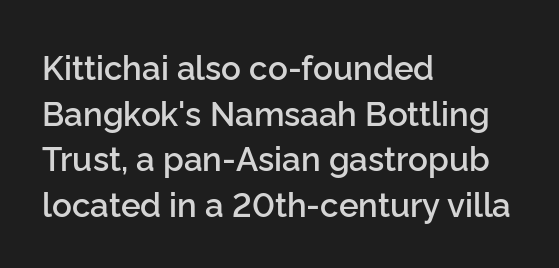
Every row of glyphs begins at an identical x-position on the left. In terms of leading, this rendering sits right in the middle. This sample uses an upright cut, with every glyph sitting square on the baseline. These words are printed semibold, heavier than regular yet not bold. Is this a fixed-width face? No — the glyphs have proportional, varying widths.
